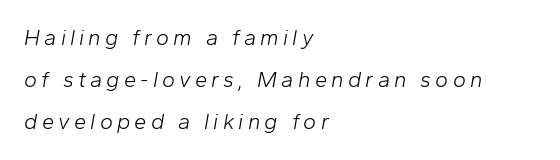
{"italic": "yes", "lean": "right", "slant_degrees": 10, "bold": "no", "underline": "no", "align": "left", "line_spacing": "loose", "line_spacing_ratio": 1.91, "glyph_px": 22}
